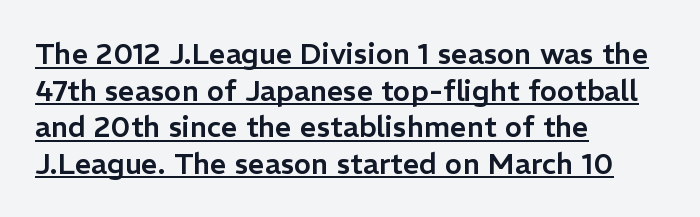
How would I describe the line gaps? Plain and ordinary. Proportional: the letters do not fall into vertical columns. Nope, not italic — everything's standing straight. Does the copy run flush right? No — it runs flush left.
